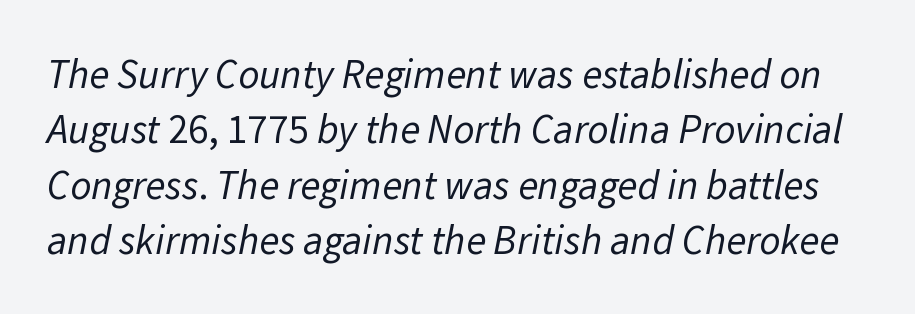
These lines sit exactly where default settings would place them. Decoration check: the copy has no underline. This sample has the flowing, uneven cadence of proportional lettering. The face looks like a standard text weight, possibly lighter. Nobody touched the tracking dial on this one. In terms of letterform style, serifs are entirely absent.
